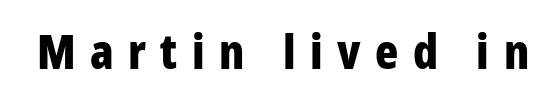
Q: Is the text bold? A: Yes.
Q: Is the text italic (slanted)? A: No, it is upright.
Q: Is the typeface a serif or a sans-serif typeface? A: Sans-serif.
Q: Is the text underlined? A: No.
Q: Is the spacing between letters normal or unusually wide? A: Unusually wide.
Q: Width (condensed, normal, or wide)? A: Condensed.
Q: Stroke contrast? A: Low.
Q: x-height? A: Medium.
Q: Monospaced? A: No.
